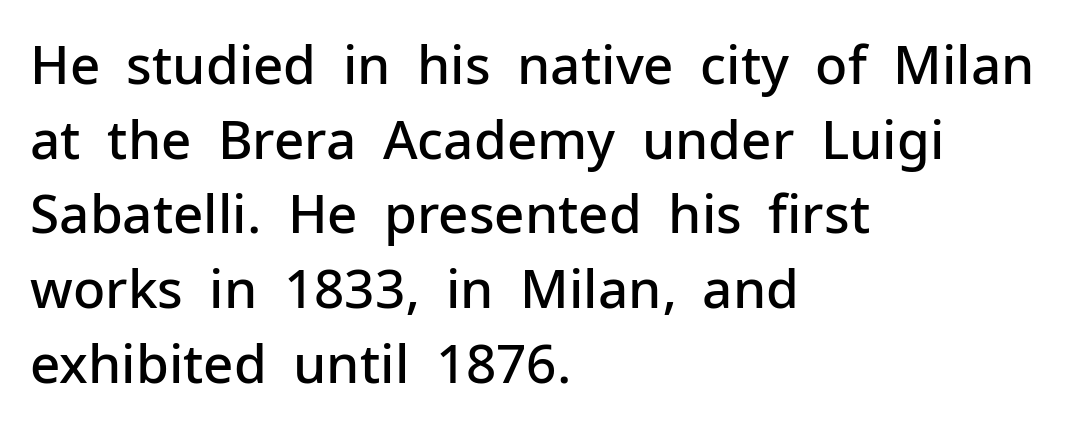
{"serif": "no", "italic": "no", "bold": "semi", "weight": "semibold", "width": "normal", "stroke_contrast": "low", "x_height": "medium", "monospaced": "no", "underline": "no", "align": "left", "line_spacing": "normal", "line_spacing_ratio": 1.41, "letter_spacing": "normal", "letter_spacing_em": 0.0, "glyph_px": 53}
